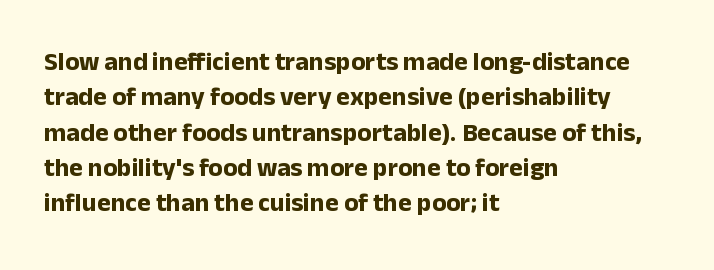
{"italic": "no", "bold": "yes", "underline": "no", "align": "left", "line_spacing": "normal", "line_spacing_ratio": 1.36, "letter_spacing": "normal", "letter_spacing_em": 0.0, "glyph_px": 26}
